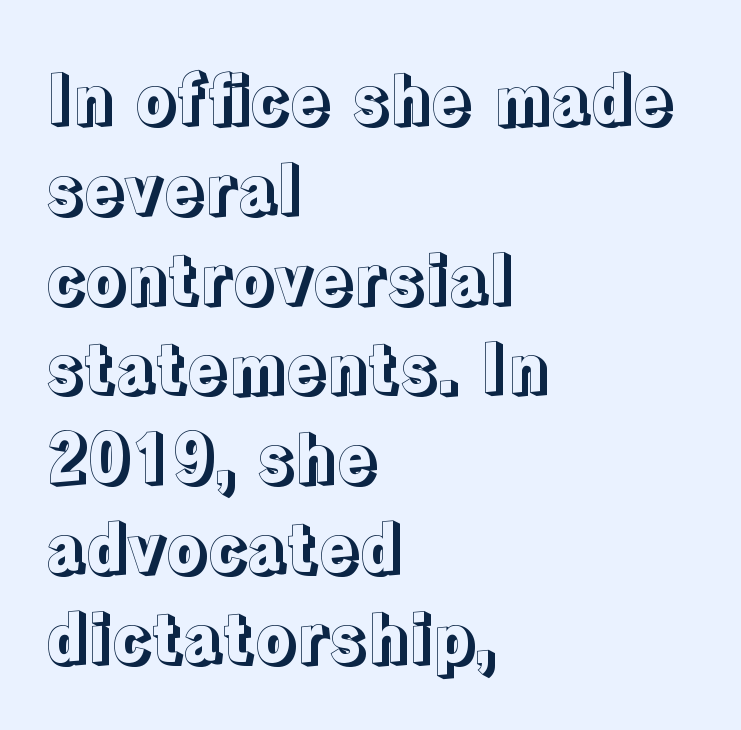
Q: Is the text italic (slanted)? A: No, it is upright.
Q: Is the text underlined? A: No.
Q: How is the paragraph aligned? A: Left-aligned.
Q: Is the spacing between letters normal or unusually wide? A: Normal.
Q: Is the spacing between lines tight, normal or loose? A: Normal.
Q: Width (condensed, normal, or wide)? A: Normal.
Q: x-height? A: Medium.
Q: Monospaced? A: No.
